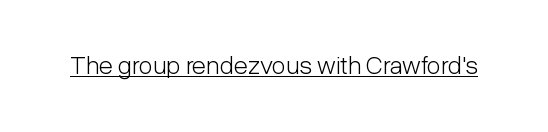
{"italic": "no", "bold": "no", "underline": "yes", "letter_spacing": "normal", "letter_spacing_em": 0.0, "glyph_px": 26}
